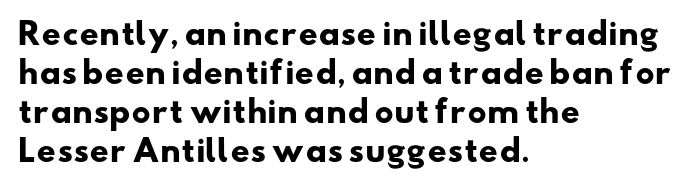
{"serif": "no", "bold": "yes", "weight": "heavy", "width": "wide", "stroke_contrast": "low", "x_height": "small", "monospaced": "no", "underline": "no", "align": "left", "line_spacing": "normal", "line_spacing_ratio": 1.3, "letter_spacing": "normal", "letter_spacing_em": 0.0, "glyph_px": 30}
